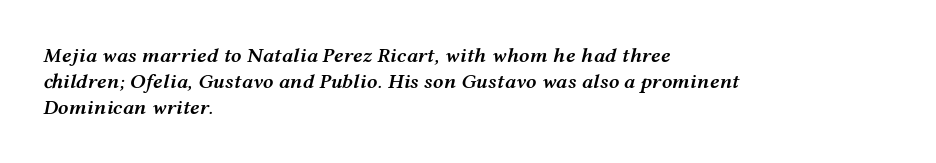
The space beneath each line is pristine and unruled. Style check: oblique. As a designer I'd log this as weight 600, semibold. Left-aligned paragraph, ragged on the right. The letters sit at their default tracking, neither squeezed nor spread.
